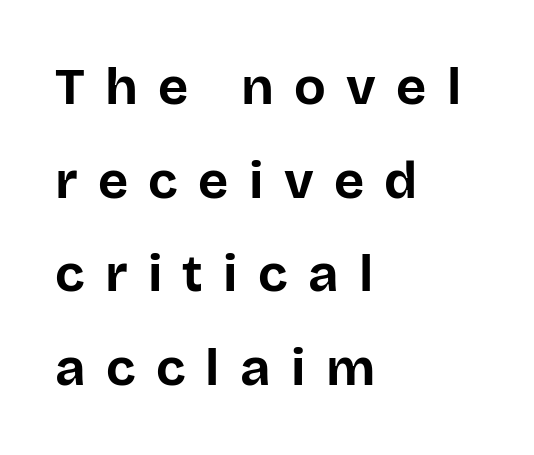
Q: Is the text bold? A: Yes.
Q: Is the text italic (slanted)? A: No, it is upright.
Q: Is the typeface a serif or a sans-serif typeface? A: Sans-serif.
Q: Is the text underlined? A: No.
Q: How is the paragraph aligned? A: Left-aligned.
Q: Is the spacing between letters normal or unusually wide? A: Unusually wide.
Q: Width (condensed, normal, or wide)? A: Normal.
Q: Stroke contrast? A: Low.
Q: x-height? A: Large.
Q: Monospaced? A: No.
